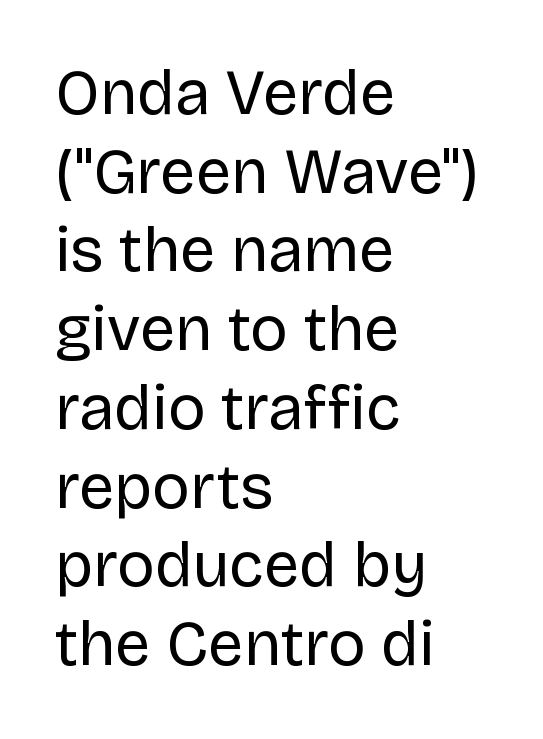
No letter is thick-stroked: the sample isn't bold. Is this a fixed-width face? No — the glyphs have proportional, varying widths. The rows are spaced the way most documents space them. These lines keep a tight, regular rhythm from letter to letter.
